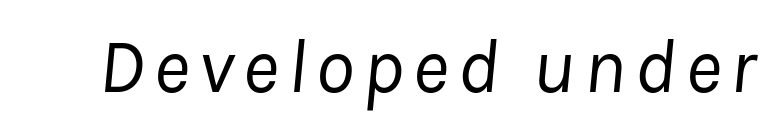
Emphasis-style slanted type is in use. The strokes carry an ordinary text weight at most. A typesetter would call this proportional, since set widths differ per character. Quick note: underline off.
